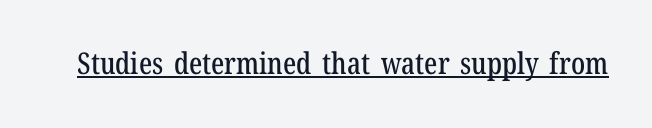
Q: Is the text italic (slanted)? A: No, it is upright.
Q: Is the typeface a serif or a sans-serif typeface? A: Serif.
Q: Is the text underlined? A: Yes.
Q: Is the spacing between letters normal or unusually wide? A: Normal.
Q: Width (condensed, normal, or wide)? A: Condensed.
Q: Stroke contrast? A: Low.
Q: x-height? A: Medium.
Q: Monospaced? A: No.
